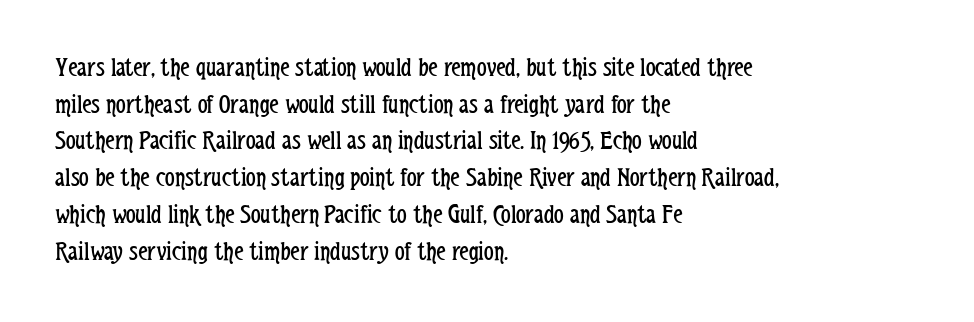
The image shows 27 px text type, upright; set left-aligned, normal line spacing (1.36x), normal letter spacing, not underlined.
